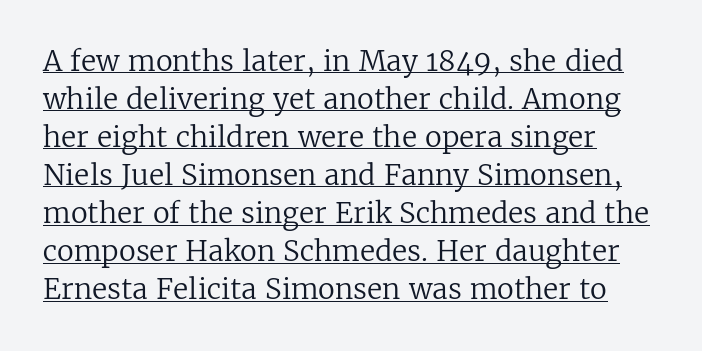
The image shows 28 px regular-weight serif type, upright; set left-aligned, normal line spacing (1.36x), normal letter spacing, underlined; low stroke contrast and a medium x-height.
